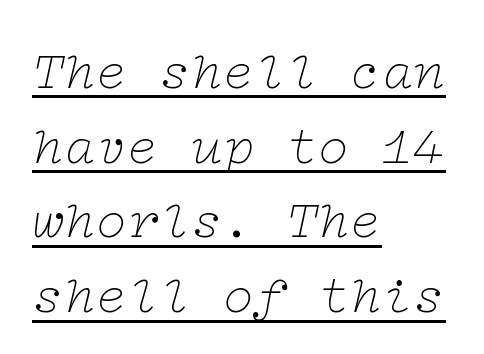
The rag falls on the right side of this text block. The rendering uses the underline text-decoration. Heft: none added — not bold. Honestly, the row spacing looks completely unremarkable.
